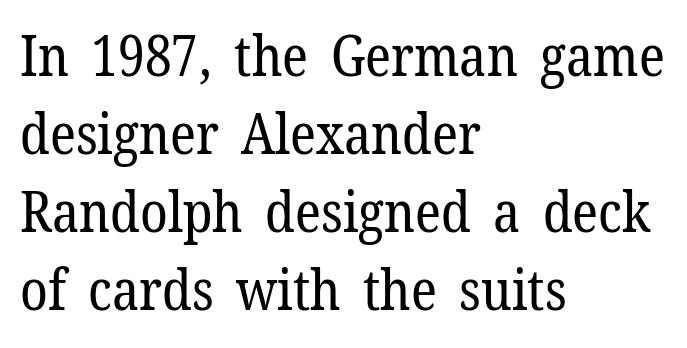
The image shows 56 px regular-weight serif type, upright; set left-aligned, normal line spacing (1.39x), normal letter spacing, not underlined; low stroke contrast and a medium x-height.
